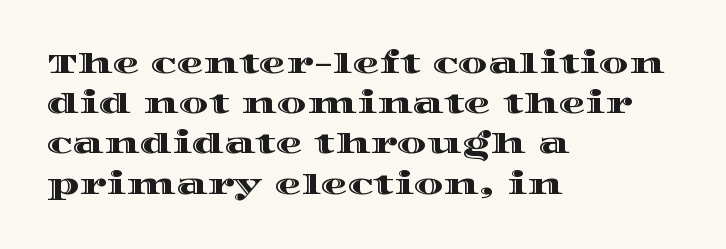
{"italic": "no", "underline": "no", "align": "left", "line_spacing": "normal", "line_spacing_ratio": 1.49, "letter_spacing": "normal", "letter_spacing_em": 0.0, "glyph_px": 27}
